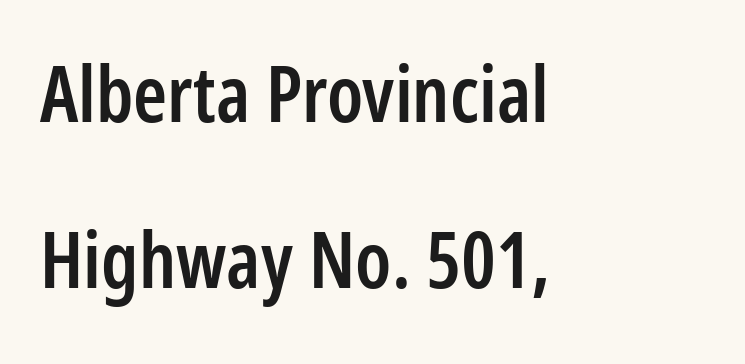
The image shows 77 px semibold, condensed sans-serif type, upright; set left-aligned, loose line spacing (2.16x), normal letter spacing, not underlined; low stroke contrast and a medium x-height.
